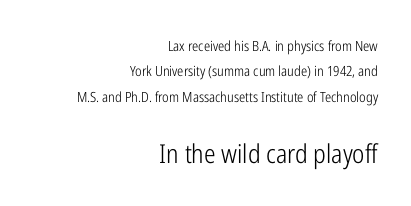
{"italic": "no", "bold": "no", "underline": "no", "align": "right", "line_spacing_ratio": 1.81, "letter_spacing": "normal", "letter_spacing_em": 0.0, "larger_block": "second", "size_ratio": 1.86, "glyph_px": 26}
